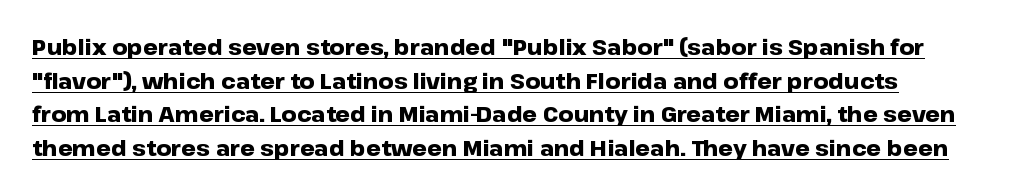
Q: Is the text bold? A: Yes.
Q: Is the text italic (slanted)? A: No, it is upright.
Q: Is the text underlined? A: Yes.
Q: Is the spacing between letters normal or unusually wide? A: Normal.
Q: Is the spacing between lines tight, normal or loose? A: Normal.
